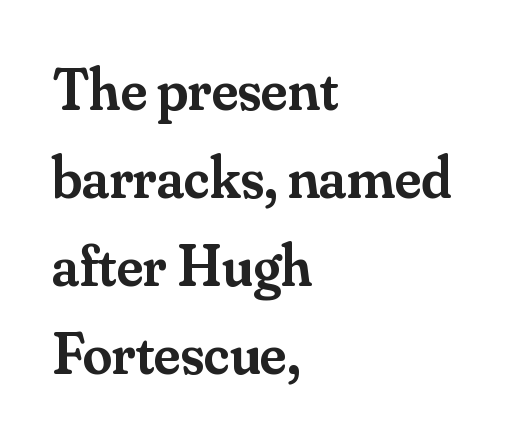
{"serif": "yes", "italic": "no", "bold": "semi", "weight": "semibold", "width": "normal", "stroke_contrast": "medium", "x_height": "small", "monospaced": "no", "underline": "no", "align": "left", "line_spacing": "normal", "line_spacing_ratio": 1.49, "letter_spacing": "normal", "letter_spacing_em": 0.0, "glyph_px": 59}
